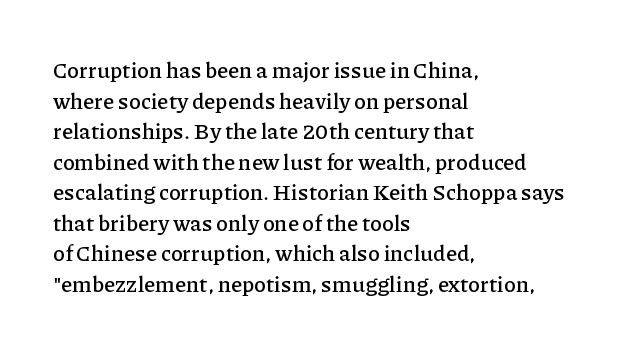
If you drew a line through each stem, it would be perfectly vertical. Honestly, the letter spacing is just normal — you wouldn't notice it. The words here are not underlined. Notice how the passage keeps a crisp vertical edge on the left only. Interline gaps are of average width in this sample.
